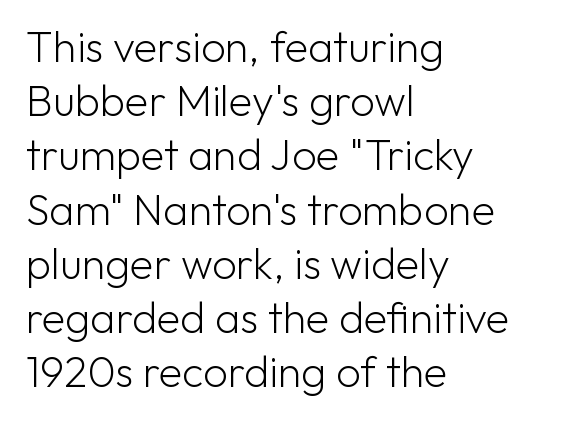
The image shows 43 px light sans-serif type, upright; set left-aligned, normal line spacing (1.26x), normal letter spacing, not underlined; low stroke contrast and a medium x-height.
